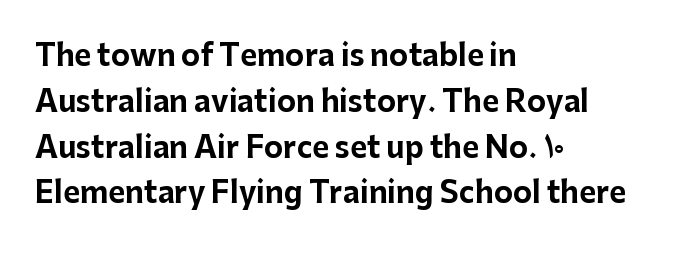
The image shows 29 px bold sans-serif type, upright; set left-aligned, normal line spacing (1.58x), normal letter spacing, not underlined; low stroke contrast and a medium x-height.
